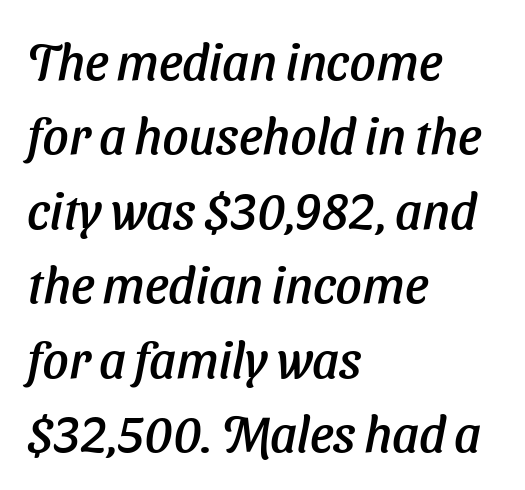
Is this a fixed-width face? No — the glyphs have proportional, varying widths. Compared with typical paragraphs, the rows here are spaced about the same. The foot of each line stays bare and open. Tracking value appears to be zero — textbook default spacing. The paragraph has a hard left edge and a soft right edge.
